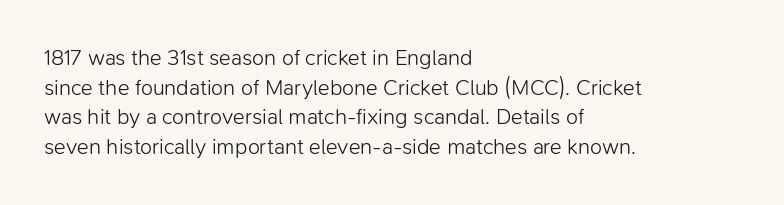
Unmarked baselines from the first word to the last. The designer left line spacing at the default. The rendering anchors every line to the left-hand side. The gaps between neighbouring characters are ordinary and unremarkable. The type sits square on the baseline with zero lean.
